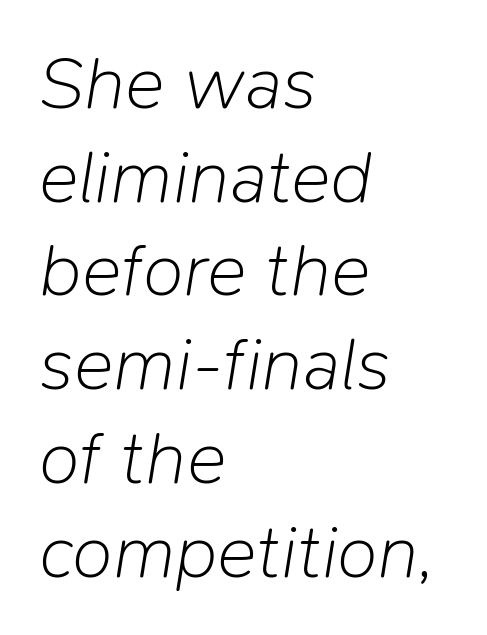
The image shows 75 px light type, italic (leaning right); set left-aligned, normal line spacing (1.25x), normal letter spacing, not underlined; low stroke contrast and a medium x-height.
